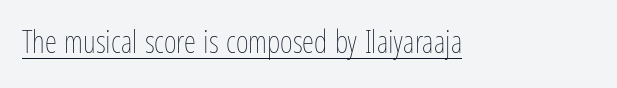
Q: Is the text bold? A: No.
Q: Is the text italic (slanted)? A: No, it is upright.
Q: Is the text underlined? A: Yes.
Q: Is the spacing between letters normal or unusually wide? A: Normal.
Q: Width (condensed, normal, or wide)? A: Condensed.
Q: Stroke contrast? A: Low.
Q: x-height? A: Medium.
Q: Monospaced? A: No.
